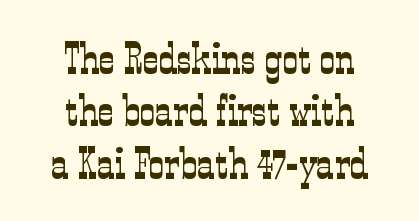
The image shows 44 px light, condensed serif type, upright; set centered, line spacing 1.19x, normal letter spacing, not underlined; low stroke contrast and a medium x-height.
